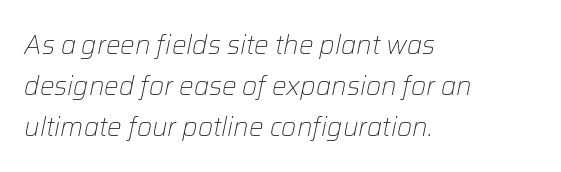
{"italic": "yes", "lean": "right", "slant_degrees": 12, "bold": "no", "underline": "no", "align": "left", "line_spacing": "normal", "line_spacing_ratio": 1.57, "letter_spacing": "normal", "letter_spacing_em": 0.0, "glyph_px": 26}
